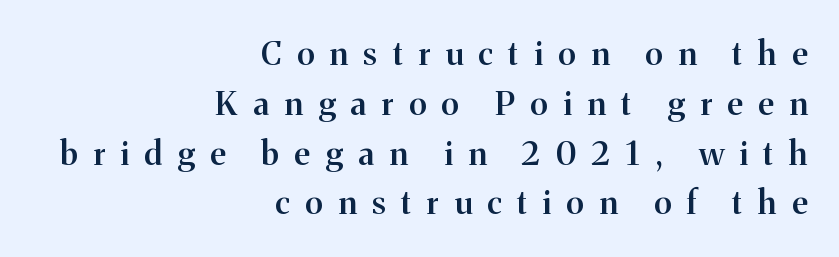
The image shows 33 px semibold serif type, upright; set right-aligned, normal line spacing (1.51x), unusually wide letter spacing (+0.47 em), not underlined; medium stroke contrast and a medium x-height.
